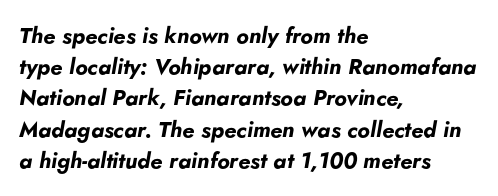
The image shows 22 px bold type, italic (leaning right); set left-aligned, normal line spacing (1.42x), normal letter spacing, not underlined.
